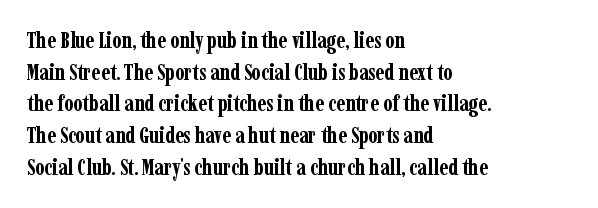
The image shows 22 px bold type, upright; set left-aligned, normal line spacing (1.44x), normal letter spacing, not underlined.
